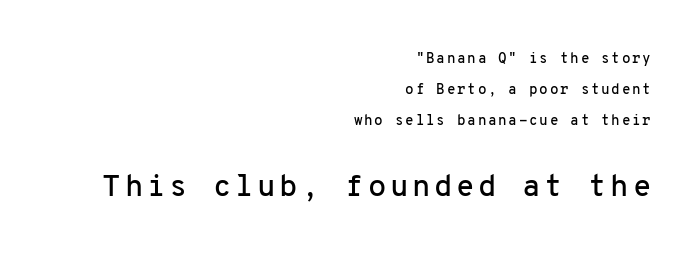
The image shows 30 px sans-serif type, upright, monospaced; set right-aligned, loose line spacing (2.21x), not underlined; the second (bottom) block is 2.14x larger; low stroke contrast and a medium x-height.
